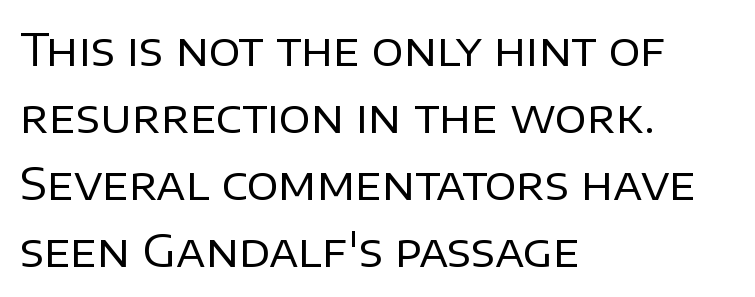
{"serif": "no", "italic": "no", "bold": "no", "weight": "regular", "width": "normal", "stroke_contrast": "low", "x_height": "large", "monospaced": "no", "underline": "no", "align": "left", "line_spacing": "normal", "line_spacing_ratio": 1.52, "letter_spacing": "normal", "letter_spacing_em": 0.0, "glyph_px": 44}
